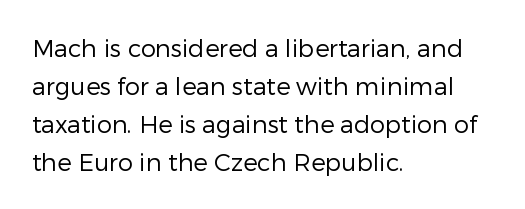
Q: Is the text bold? A: No.
Q: Is the text italic (slanted)? A: No, it is upright.
Q: Is the text underlined? A: No.
Q: How is the paragraph aligned? A: Left-aligned.
Q: Is the spacing between letters normal or unusually wide? A: Normal.
Q: Is the spacing between lines tight, normal or loose? A: Normal.
